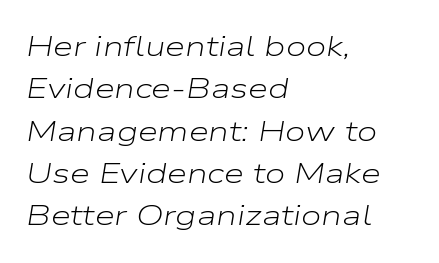
Ink coverage per letter is moderate at most. You can tell it's italic because the verticals aren't actually vertical. Proportional: the letters do not fall into vertical columns. Tracking value appears to be zero — textbook default spacing. The designer left line spacing at the default. Anything drawn beneath the words? Only blank space.
